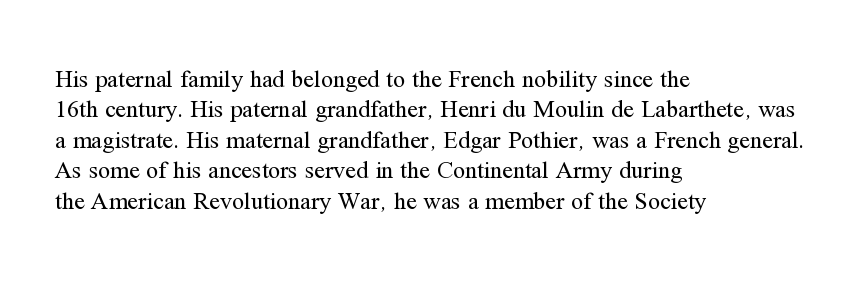
The image shows 24 px text type, upright; set left-aligned, normal line spacing (1.27x), normal letter spacing, not underlined.
